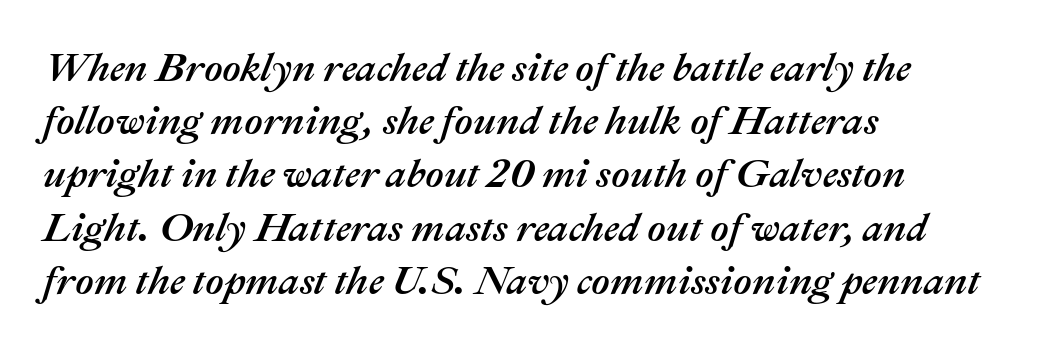
Underline: absent. The lines are quadded left. Nobody touched the tracking dial on this one. The text carries the slant typical of an italic or oblique font.
